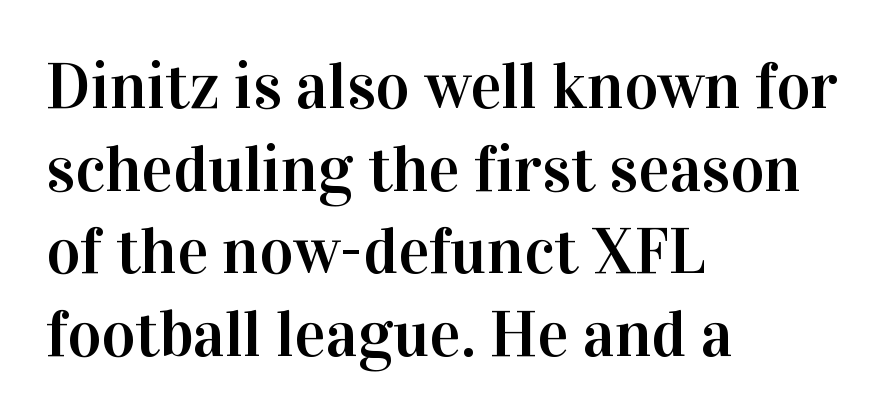
Q: Is the text italic (slanted)? A: No, it is upright.
Q: Is the typeface a serif or a sans-serif typeface? A: Serif.
Q: Is the text underlined? A: No.
Q: How is the paragraph aligned? A: Left-aligned.
Q: Is the spacing between letters normal or unusually wide? A: Normal.
Q: Is the spacing between lines tight, normal or loose? A: Normal.
Q: Width (condensed, normal, or wide)? A: Normal.
Q: Stroke contrast? A: High.
Q: x-height? A: Medium.
Q: Monospaced? A: No.
